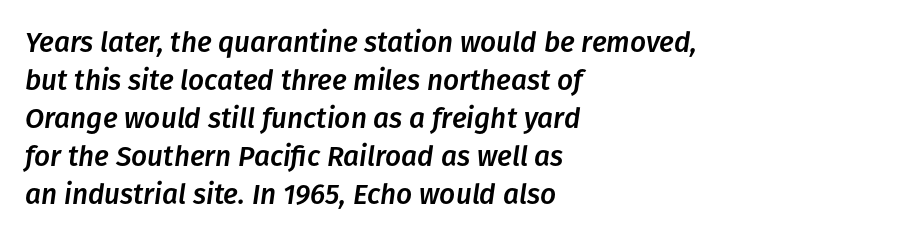
{"italic": "yes", "lean": "right", "slant_degrees": 8, "width": "normal", "stroke_contrast": "low", "x_height": "medium", "monospaced": "no", "underline": "no", "align": "left", "line_spacing": "normal", "line_spacing_ratio": 1.36, "letter_spacing": "normal", "letter_spacing_em": 0.0, "glyph_px": 28}
